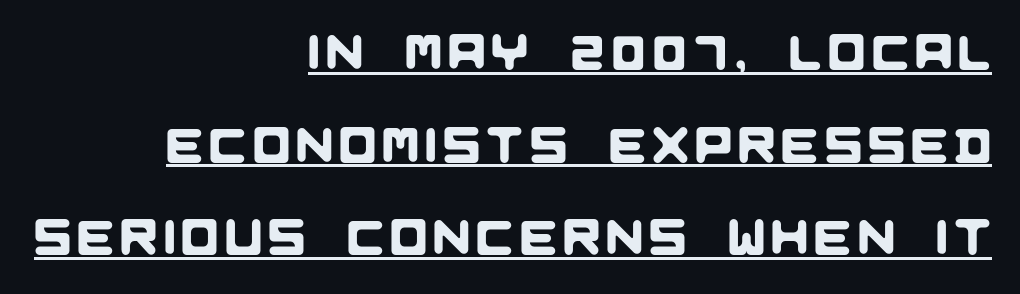
Q: Is the typeface a serif or a sans-serif typeface? A: Sans-serif.
Q: Is the text underlined? A: Yes.
Q: How is the paragraph aligned? A: Right-aligned.
Q: Width (condensed, normal, or wide)? A: Normal.
Q: Stroke contrast? A: Low.
Q: x-height? A: Large.
Q: Monospaced? A: No.
